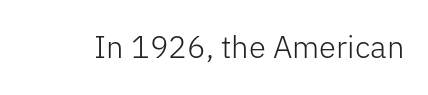
The image shows 31 px light sans-serif type, upright; set normal letter spacing, not underlined; low stroke contrast and a medium x-height.
